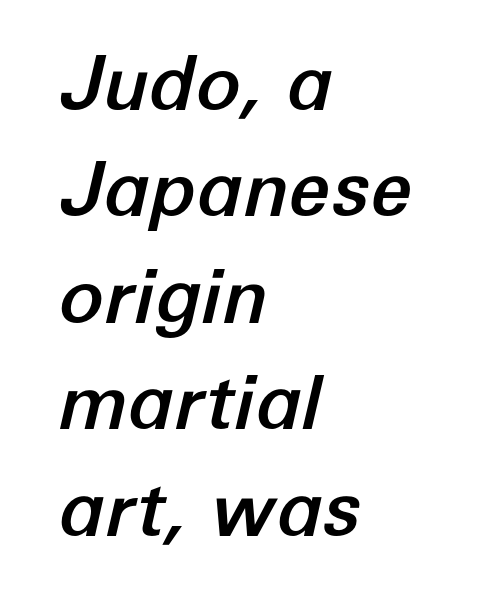
In terms of leading, this rendering sits right in the middle. The letters advance in unequal steps, a hallmark of proportional type. Glyph-to-glyph distance matches everyday printed text. In CSS terms this would be text-align: left.
